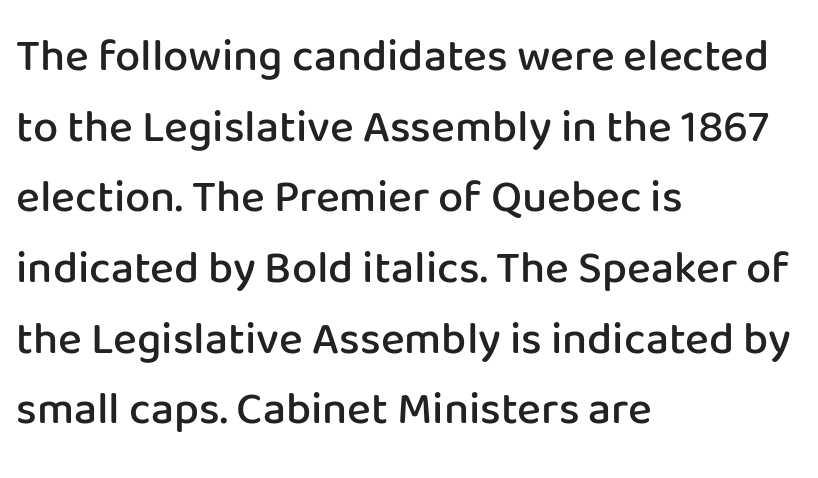
Are there feet on the stems? There aren't — it's a sans. Between one letter and the next there's only the usual sliver of space. Every letter is mildly thick-stroked: semibold rather than bold. The letters advance in unequal steps, a hallmark of proportional type.
